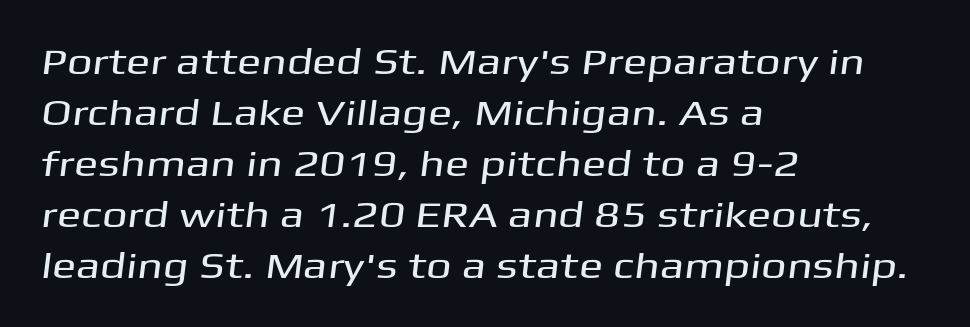
No extra tracking has been applied to these lines. Varying glyph widths throughout — classic text-font behaviour. These lines stack with their left ends in a neat column. Nobody drew a line under any word here.
